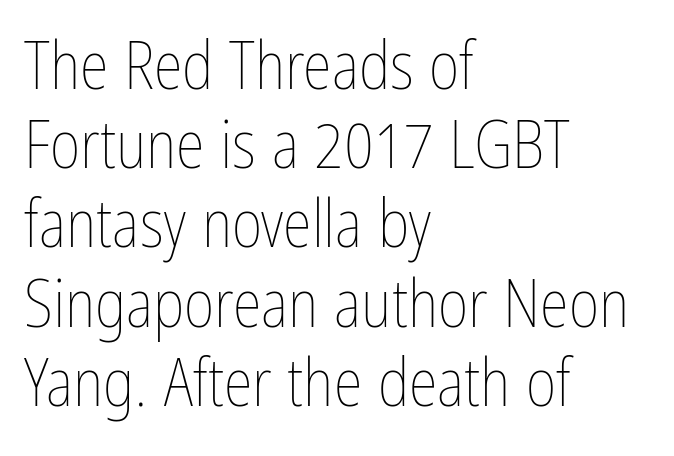
Characters follow at the spacing the type designer built in. Each letter keeps its own natural width here, so spacing adapts to shape. Decoration check: the copy has no underline. Does the copy run flush right? No — it runs flush left. Is there any slant? The stems are plumb. Stroke mass is kept to a normal reading level or below.
